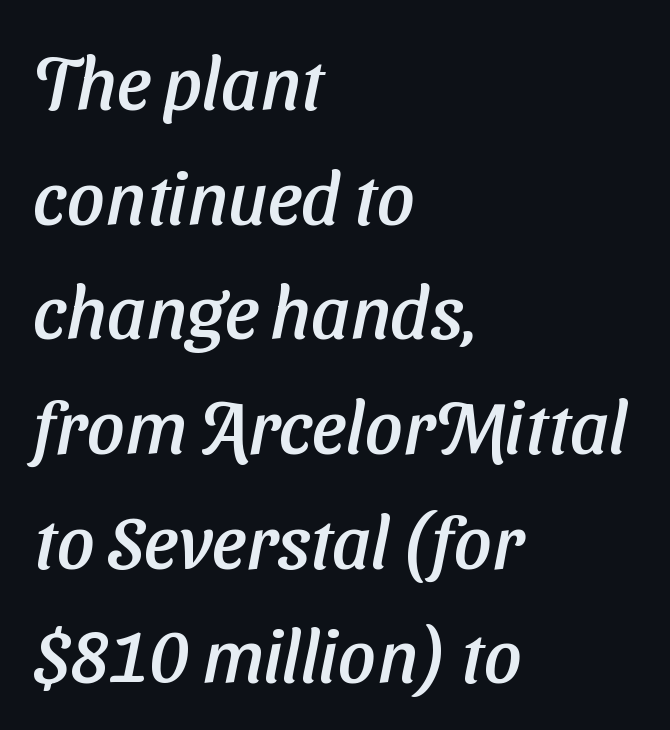
Q: Is the typeface a serif or a sans-serif typeface? A: Sans-serif.
Q: Is the text underlined? A: No.
Q: How is the paragraph aligned? A: Left-aligned.
Q: Is the spacing between letters normal or unusually wide? A: Normal.
Q: Is the spacing between lines tight, normal or loose? A: Normal.
Q: Width (condensed, normal, or wide)? A: Normal.
Q: Stroke contrast? A: Low.
Q: x-height? A: Medium.
Q: Monospaced? A: No.
